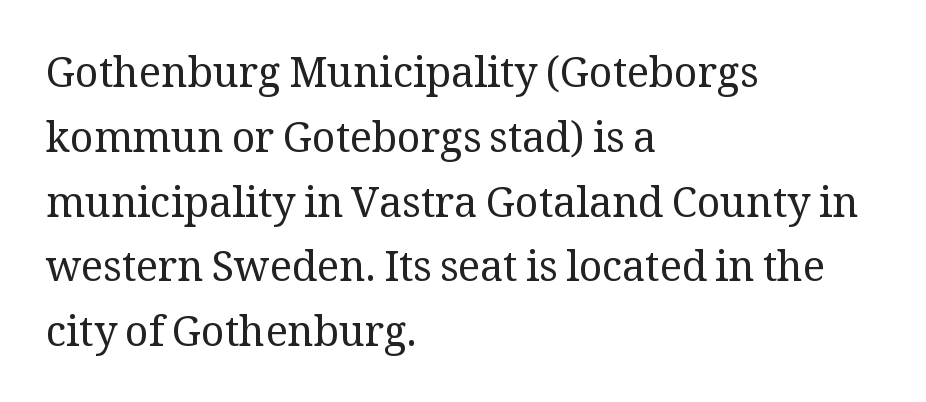
All the whitespace from short lines collects on the right. Think of a printed novel: that variable character pitch is what you see here. Counters stay open thanks to moderate or lighter strokes. Letters rest on an invisible, unmarked baseline.
